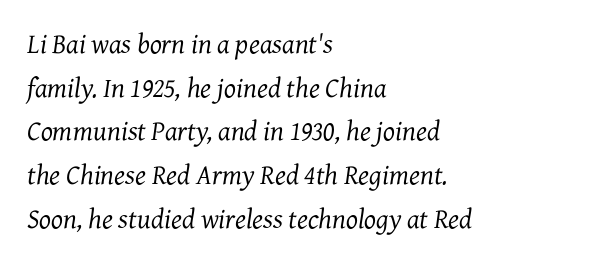
{"serif": "yes", "italic": "yes", "lean": "right", "slant_degrees": 7, "bold": "no", "weight": "regular", "width": "normal", "stroke_contrast": "medium", "x_height": "medium", "monospaced": "no", "underline": "no", "align": "left", "line_spacing": "normal", "line_spacing_ratio": 1.56, "letter_spacing": "normal", "letter_spacing_em": 0.0, "glyph_px": 28}
